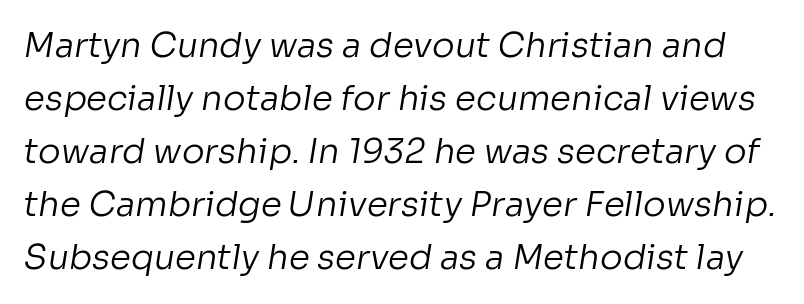
What stands out about the letter spacing? Nothing — it is the standard amount. Compared with typical paragraphs, the rows here are spaced about the same. Each stroke keeps to a modest, everyday thickness or less. The area under the type is left untouched. A typesetter would call this proportional, since set widths differ per character. Font category for this specimen: sans-serif.
